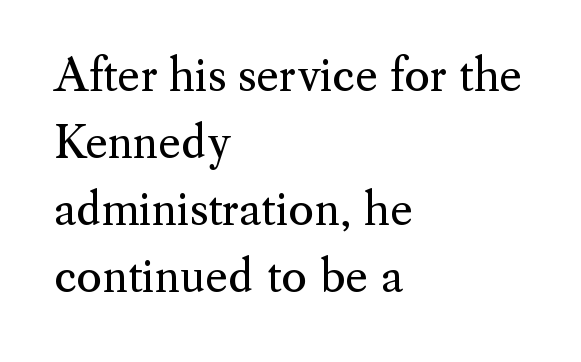
{"serif": "yes", "italic": "no", "bold": "no", "weight": "regular", "width": "normal", "stroke_contrast": "medium", "x_height": "small", "monospaced": "no", "underline": "no", "align": "left", "line_spacing": "normal", "line_spacing_ratio": 1.52, "letter_spacing": "normal", "letter_spacing_em": 0.0, "glyph_px": 44}
